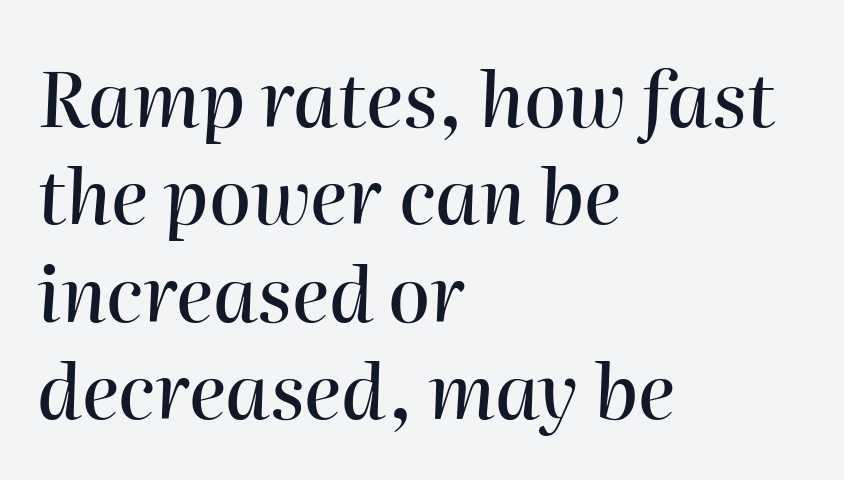
Q: Is the text italic (slanted)? A: Yes, it leans right by about 2 degrees.
Q: Is the text underlined? A: No.
Q: How is the paragraph aligned? A: Left-aligned.
Q: Is the spacing between letters normal or unusually wide? A: Normal.
Q: Is the spacing between lines tight, normal or loose? A: Normal.
Q: Width (condensed, normal, or wide)? A: Normal.
Q: Stroke contrast? A: High.
Q: x-height? A: Medium.
Q: Monospaced? A: No.
